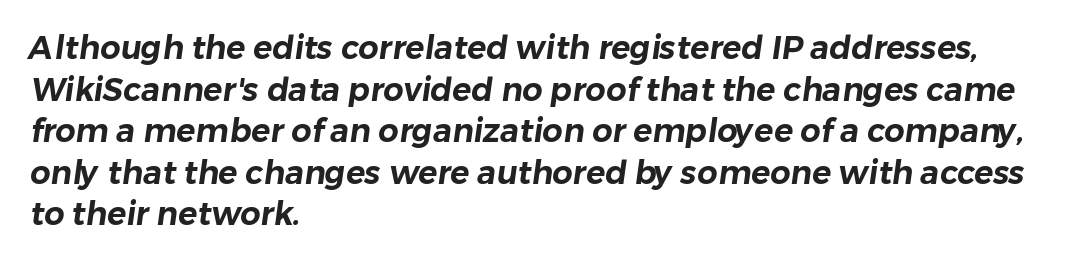
{"serif": "no", "width": "normal", "stroke_contrast": "low", "x_height": "medium", "monospaced": "no", "underline": "no", "align": "left", "line_spacing": "normal", "line_spacing_ratio": 1.3, "letter_spacing": "normal", "letter_spacing_em": 0.0, "glyph_px": 32}
